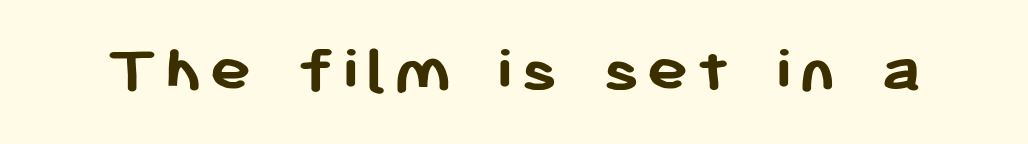
Q: Is the text bold? A: Yes.
Q: Is the text italic (slanted)? A: No, it is upright.
Q: Is the typeface a serif or a sans-serif typeface? A: Sans-serif.
Q: Is the text underlined? A: No.
Q: Width (condensed, normal, or wide)? A: Normal.
Q: Stroke contrast? A: Low.
Q: x-height? A: Medium.
Q: Monospaced? A: No.
